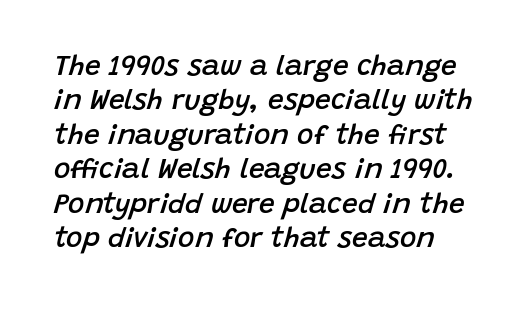
The image shows 28 px semibold type, italic (leaning right); set line spacing 1.23x, normal letter spacing, not underlined; low stroke contrast and a large x-height.
